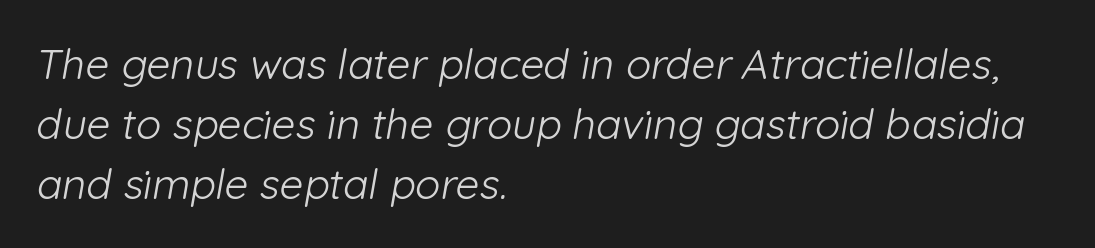
The image shows 42 px light sans-serif type; set left-aligned, normal line spacing (1.43x), normal letter spacing, not underlined; low stroke contrast and a medium x-height.
